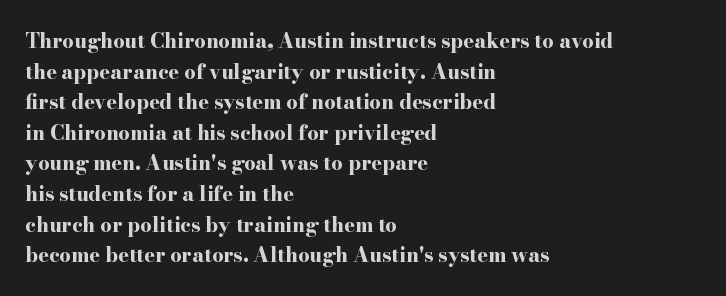
Q: Is the text bold? A: Yes.
Q: Is the text italic (slanted)? A: No, it is upright.
Q: Is the text underlined? A: No.
Q: How is the paragraph aligned? A: Left-aligned.
Q: Is the spacing between letters normal or unusually wide? A: Normal.
Q: Is the spacing between lines tight, normal or loose? A: Normal.
